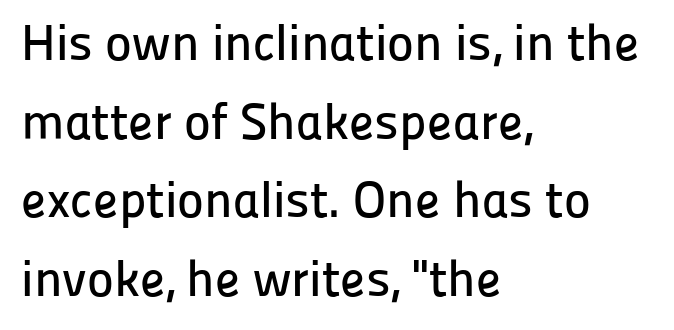
Beneath every word, the page is bare. Is there any slant? The stems are plumb. Look at the tracking — it's just the regular setting, nothing added. These lines are rendered in a variable-pitch font. Note: no serifs on the glyphs.
